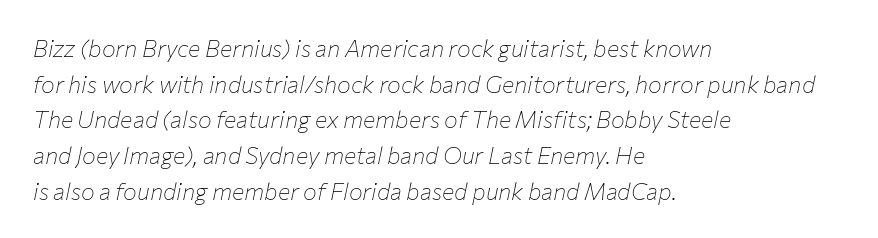
The image shows 23 px text type, italic (leaning right); set left-aligned, normal line spacing (1.55x), normal letter spacing, not underlined.
